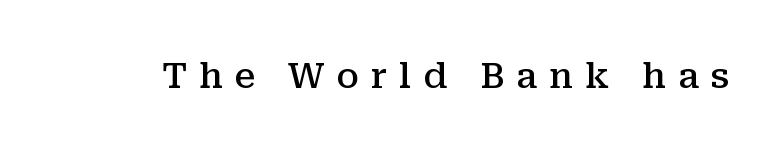
A serif font was chosen for this passage. These lines are rendered in a variable-pitch font. Nope, not italic — everything's standing straight. Quick note: underline off.
